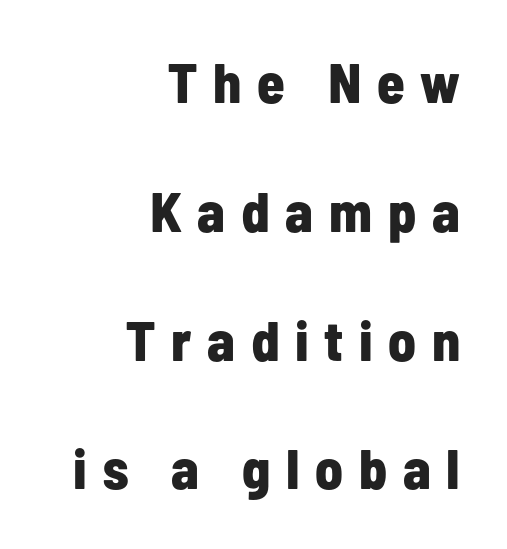
Glyph-to-glyph distance is far greater than everyday printed text. A typesetter would mark this as roman, not italic. A typesetter would call this proportional, since set widths differ per character. The rendering anchors every line to the right-hand side.
